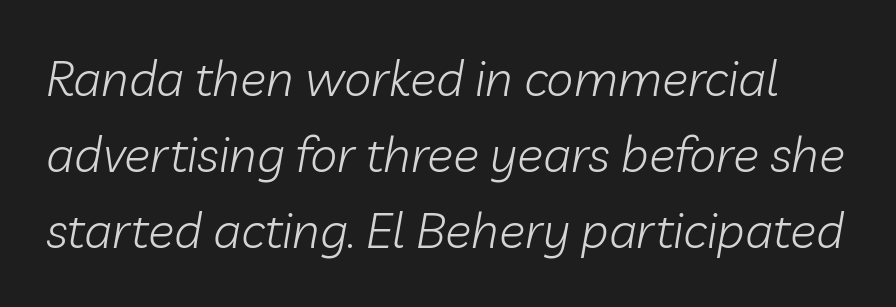
The image shows 49 px light type, italic (leaning right); set normal line spacing (1.55x), normal letter spacing, not underlined; low stroke contrast and a medium x-height.
